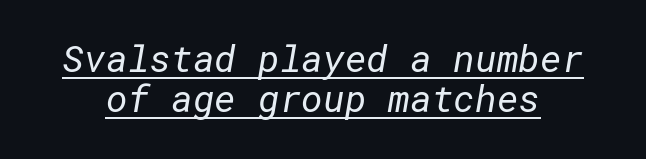
Q: Is the text bold? A: No.
Q: Is the typeface a serif or a sans-serif typeface? A: Sans-serif.
Q: Is the text underlined? A: Yes.
Q: Is the spacing between letters normal or unusually wide? A: Normal.
Q: Is the spacing between lines tight, normal or loose? A: Tight.
Q: Width (condensed, normal, or wide)? A: Normal.
Q: Stroke contrast? A: Low.
Q: x-height? A: Medium.
